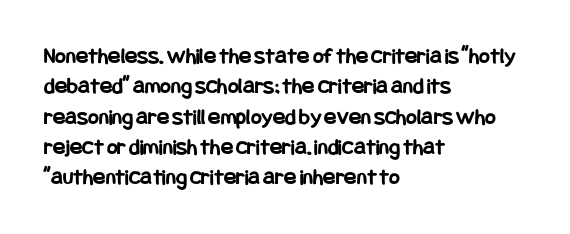
Q: Is the text bold? A: Yes.
Q: Is the text italic (slanted)? A: No, it is upright.
Q: Is the text underlined? A: No.
Q: How is the paragraph aligned? A: Left-aligned.
Q: Is the spacing between letters normal or unusually wide? A: Normal.
Q: Is the spacing between lines tight, normal or loose? A: Normal.
